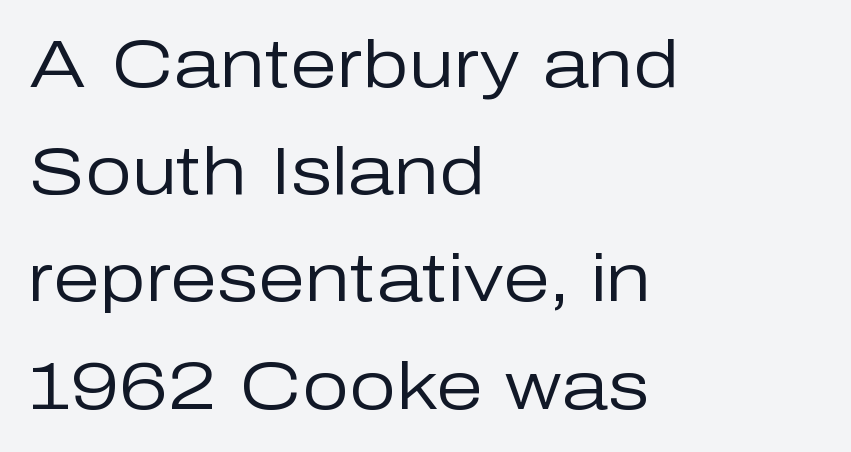
Each new line begins a customary step beneath the previous one. Rule under the text: the space is simply empty. When letters stand straight like this, we call the style roman or upright. Which margin do the lines hug? The left one — the right edge is uneven. Unlike a traditional serif, this face leaves its strokes unadorned. The weight would be labelled regular, book, light, or lighter still.
